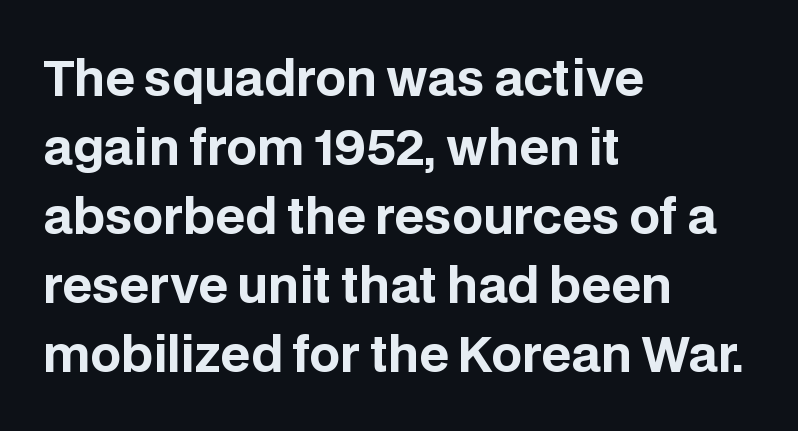
Q: Is the text bold? A: Yes.
Q: Is the text italic (slanted)? A: No, it is upright.
Q: Is the typeface a serif or a sans-serif typeface? A: Sans-serif.
Q: Is the text underlined? A: No.
Q: How is the paragraph aligned? A: Left-aligned.
Q: Is the spacing between letters normal or unusually wide? A: Normal.
Q: Is the spacing between lines tight, normal or loose? A: Normal.
Q: Width (condensed, normal, or wide)? A: Normal.
Q: Stroke contrast? A: Low.
Q: x-height? A: Large.
Q: Monospaced? A: No.
